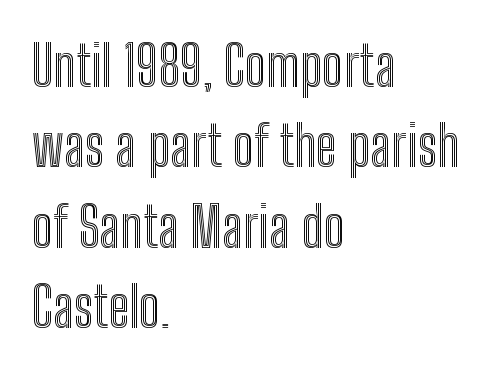
It's the straight-up-and-down kind of type. Nobody touched the tracking dial on this one. Just letters on the line, the space beneath them empty. Character widths vary here, with narrow letters taking less room than wide ones. Regular leading. Which margin do the lines hug? The left one — the right edge is uneven.
